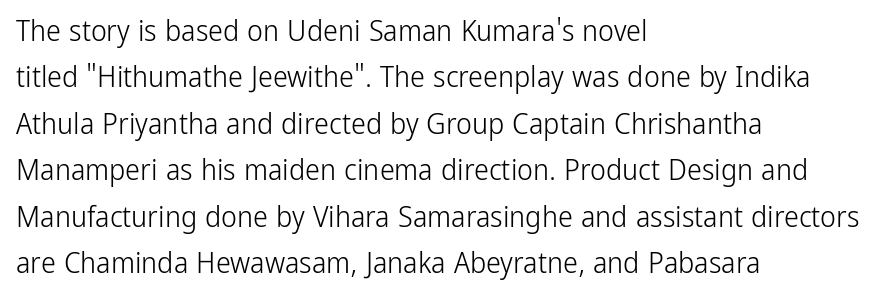
The face used here is proportionally spaced, like ordinary book or web type. What's the leading like? Ordinary, nothing unusual. This rendering employs a face without finishing strokes, i.e., a sans-serif. Italic? Not at all — the glyphs are vertical.
